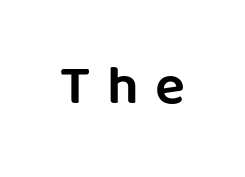
Q: Is the text italic (slanted)? A: No, it is upright.
Q: Is the typeface a serif or a sans-serif typeface? A: Sans-serif.
Q: Is the text underlined? A: No.
Q: Is the spacing between letters normal or unusually wide? A: Unusually wide.
Q: Width (condensed, normal, or wide)? A: Normal.
Q: Stroke contrast? A: Low.
Q: x-height? A: Large.
Q: Monospaced? A: No.
